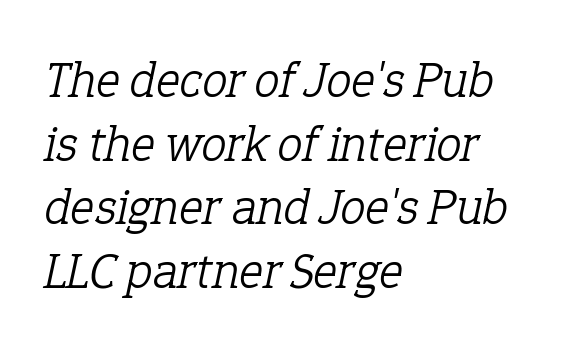
The image shows 51 px light serif type, italic (leaning right); set left-aligned, normal line spacing (1.25x), normal letter spacing, not underlined; low stroke contrast and a medium x-height.
